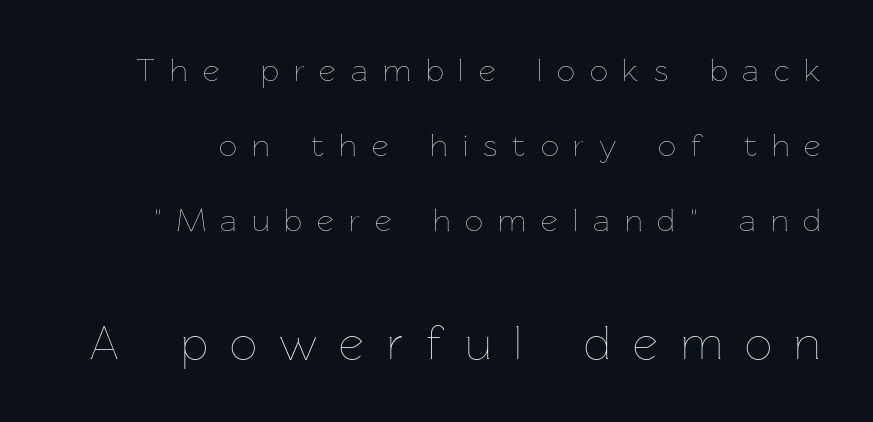
A roman cut, with each character standing at attention. The typesetting does not lean heavy: it is not bold. Character widths vary here, with narrow letters taking less room than wide ones. How would I describe the line gaps? Wide and relaxed. Lines of text with bare space underneath. The letterforms stand isolated, each surrounded by extra space.
